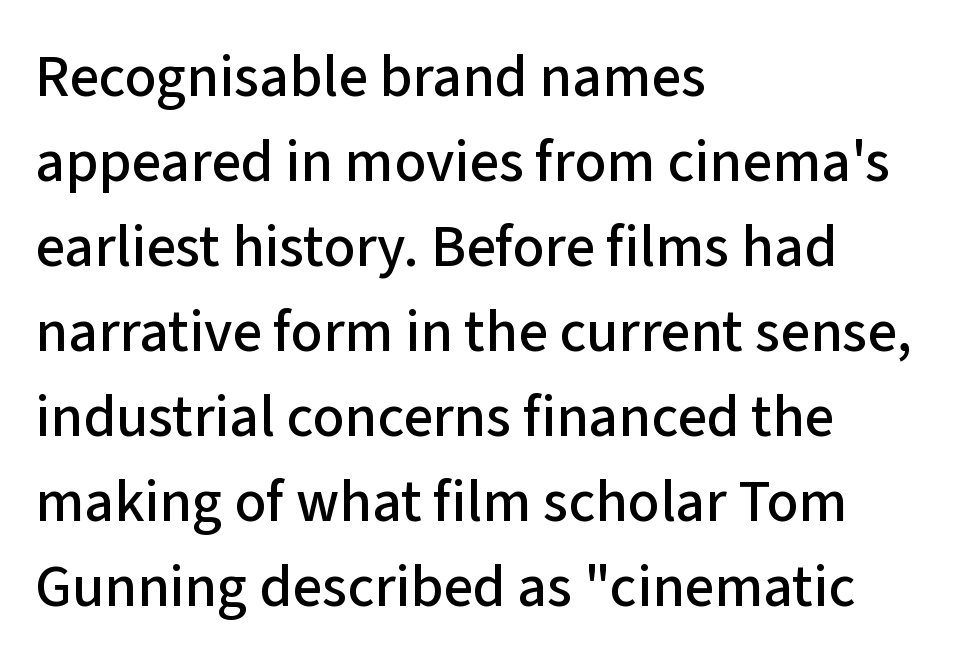
{"serif": "no", "italic": "no", "width": "normal", "stroke_contrast": "low", "x_height": "medium", "monospaced": "no", "underline": "no", "align": "left", "line_spacing": "normal", "line_spacing_ratio": 1.44, "letter_spacing": "normal", "letter_spacing_em": 0.0, "glyph_px": 59}
